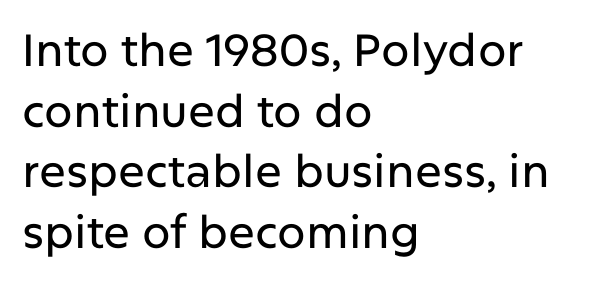
The image shows 45 px sans-serif type, upright; set left-aligned, normal line spacing (1.35x), normal letter spacing, not underlined; low stroke contrast and a medium x-height.
